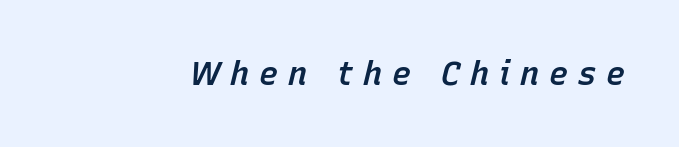
{"italic": "yes", "lean": "right", "slant_degrees": 15, "bold": "semi", "weight": "semibold", "width": "normal", "stroke_contrast": "low", "x_height": "medium", "monospaced": "no", "underline": "no", "letter_spacing": "wide", "letter_spacing_em": 0.31, "glyph_px": 32}
